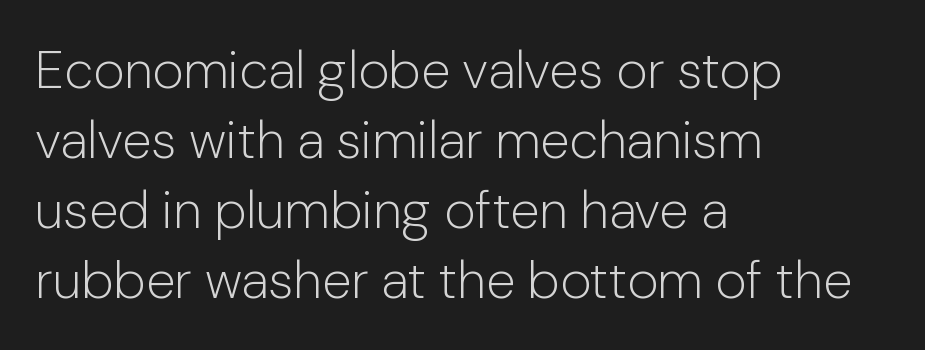
Does the copy run flush right? No — it runs flush left. Classification — sans serif. The typeface has the unassuming heft of standard copy or less. Plain, unruled lines of type.
